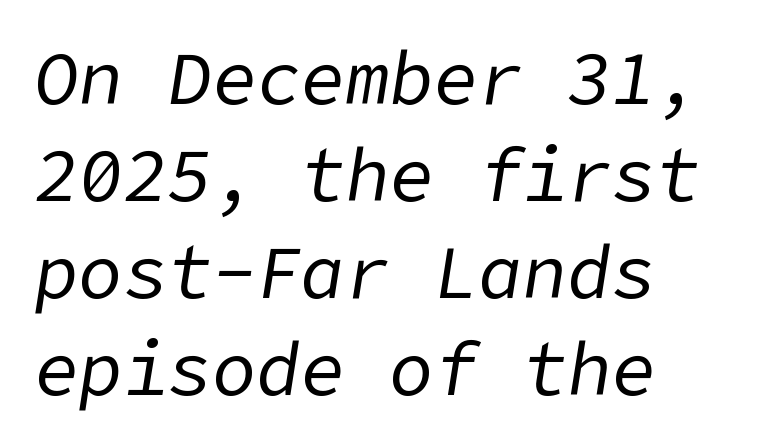
Q: Is the text bold? A: No.
Q: Is the text italic (slanted)? A: Yes, it leans right by about 9 degrees.
Q: Is the text underlined? A: No.
Q: How is the paragraph aligned? A: Left-aligned.
Q: Is the spacing between letters normal or unusually wide? A: Normal.
Q: Is the spacing between lines tight, normal or loose? A: Normal.
Q: Width (condensed, normal, or wide)? A: Normal.
Q: Stroke contrast? A: Low.
Q: x-height? A: Medium.
